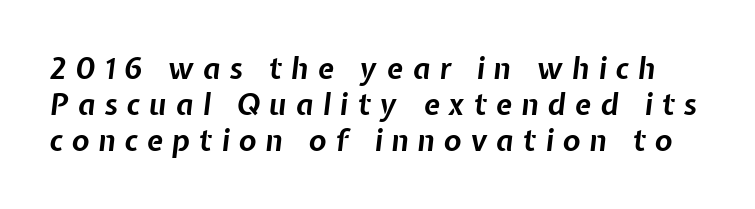
Q: Is the text bold? A: Yes.
Q: Is the text italic (slanted)? A: Yes, it leans right by about 7 degrees.
Q: Is the text underlined? A: No.
Q: Is the spacing between letters normal or unusually wide? A: Unusually wide.
Q: Width (condensed, normal, or wide)? A: Normal.
Q: Stroke contrast? A: Low.
Q: x-height? A: Medium.
Q: Monospaced? A: No.
